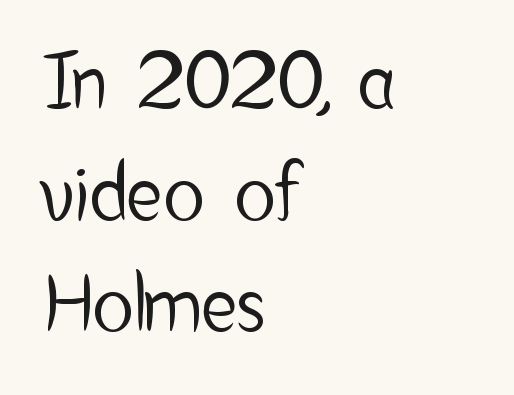
The image shows 76 px condensed sans-serif type, upright; set left-aligned, normal line spacing (1.47x), normal letter spacing, not underlined; low stroke contrast and a medium x-height.
